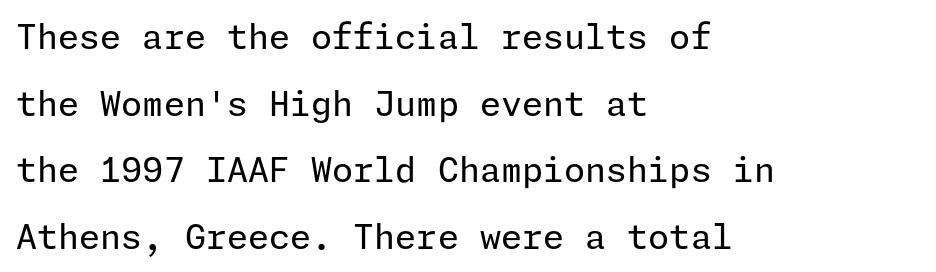
{"serif": "no", "italic": "no", "bold": "no", "weight": "regular", "width": "normal", "stroke_contrast": "low", "x_height": "medium", "underline": "no", "align": "left", "line_spacing": "loose", "line_spacing_ratio": 1.96, "letter_spacing": "normal", "letter_spacing_em": 0.0, "glyph_px": 34}
